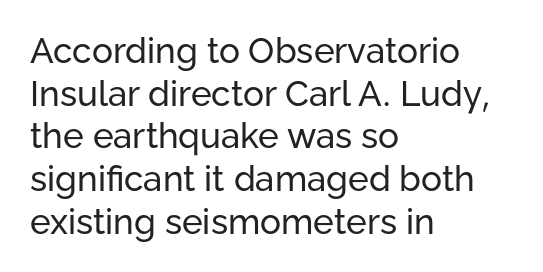
The image shows 35 px regular-weight sans-serif type, upright; set left-aligned, line spacing 1.22x, normal letter spacing, not underlined; low stroke contrast and a medium x-height.
